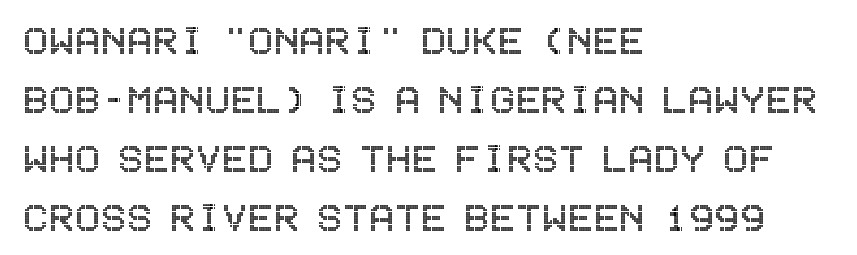
{"italic": "no", "width": "condensed", "x_height": "large", "underline": "no", "align": "left", "line_spacing_ratio": 1.23, "letter_spacing": "normal", "letter_spacing_em": 0.0, "glyph_px": 48}
